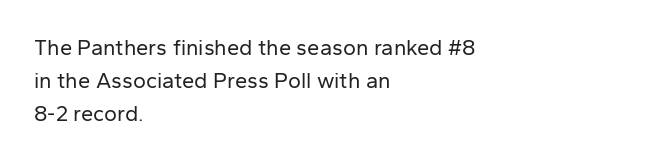
In terms of leading, this rendering sits right in the middle. Quick note: not italic, upright. Stems here are at most as thick as an everyday book face. Letter spacing: default.
